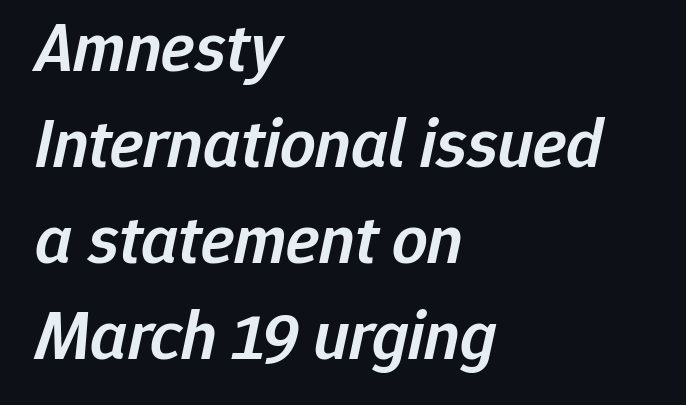
{"italic": "yes", "lean": "right", "slant_degrees": 12, "bold": "semi", "weight": "semibold", "width": "normal", "stroke_contrast": "low", "x_height": "medium", "monospaced": "no", "underline": "no", "align": "left", "line_spacing": "normal", "line_spacing_ratio": 1.37, "letter_spacing": "normal", "letter_spacing_em": 0.0, "glyph_px": 70}
